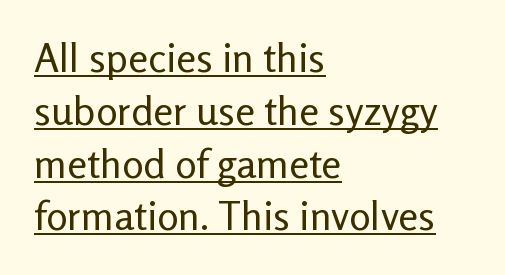
Q: Is the text bold? A: No.
Q: Is the text italic (slanted)? A: No, it is upright.
Q: Is the typeface a serif or a sans-serif typeface? A: Sans-serif.
Q: Is the text underlined? A: Yes.
Q: How is the paragraph aligned? A: Left-aligned.
Q: Is the spacing between letters normal or unusually wide? A: Normal.
Q: Is the spacing between lines tight, normal or loose? A: Normal.
Q: Width (condensed, normal, or wide)? A: Normal.
Q: Stroke contrast? A: Low.
Q: x-height? A: Medium.
Q: Monospaced? A: No.
